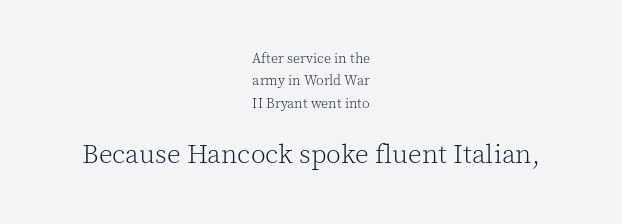
Q: Is the text bold? A: No.
Q: Is the text italic (slanted)? A: No, it is upright.
Q: Is the text underlined? A: No.
Q: How is the paragraph aligned? A: Centered.
Q: Is the spacing between letters normal or unusually wide? A: Normal.
Q: Is the spacing between lines tight, normal or loose? A: Normal.
Q: Which block of text is set in a larger size, the first (top) or the second (bottom)? A: The second (bottom) one.
